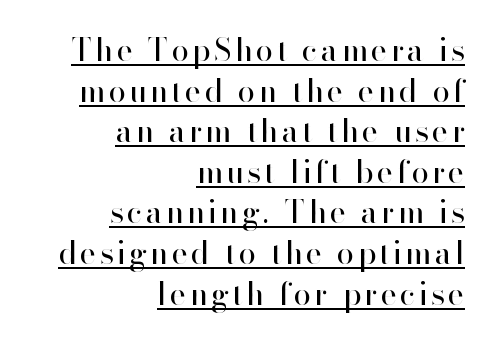
The image shows 31 px regular-weight sans-serif type, upright; set right-aligned, normal line spacing (1.31x), underlined; high stroke contrast and a small x-height.
